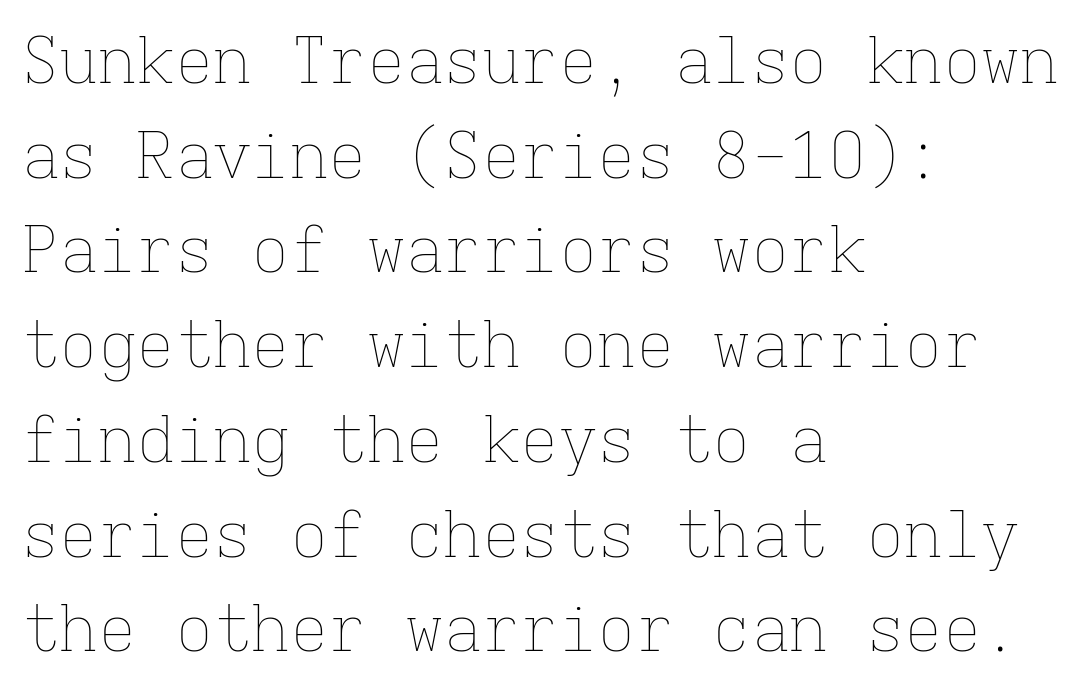
{"italic": "no", "bold": "no", "weight": "thin", "width": "normal", "stroke_contrast": "low", "x_height": "medium", "monospaced": "yes", "underline": "no", "align": "left", "line_spacing": "normal", "line_spacing_ratio": 1.48, "letter_spacing": "normal", "letter_spacing_em": 0.0, "glyph_px": 64}
